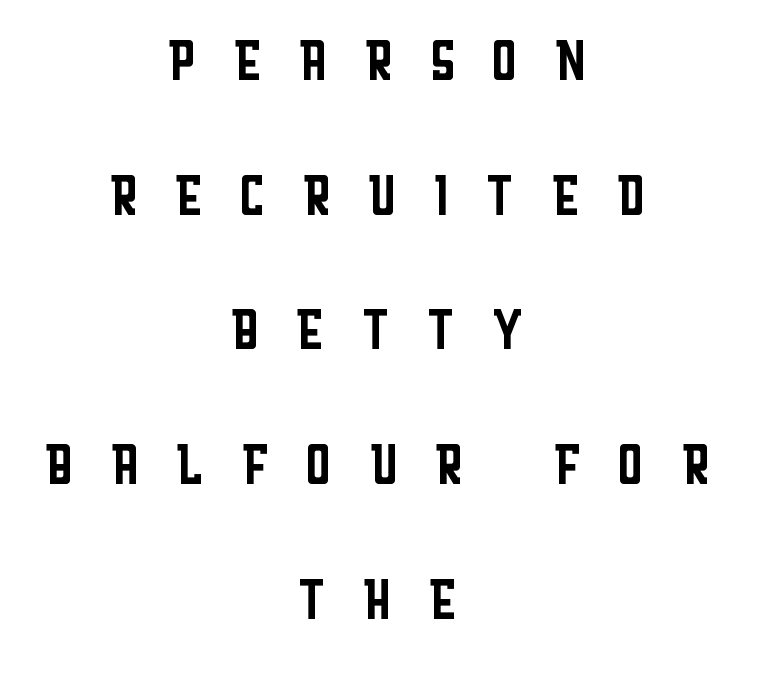
Q: Is the text bold? A: No.
Q: Is the text italic (slanted)? A: No, it is upright.
Q: Is the typeface a serif or a sans-serif typeface? A: Sans-serif.
Q: Is the text underlined? A: No.
Q: How is the paragraph aligned? A: Centered.
Q: Is the spacing between letters normal or unusually wide? A: Unusually wide.
Q: Width (condensed, normal, or wide)? A: Condensed.
Q: Stroke contrast? A: Low.
Q: x-height? A: Large.
Q: Monospaced? A: No.
